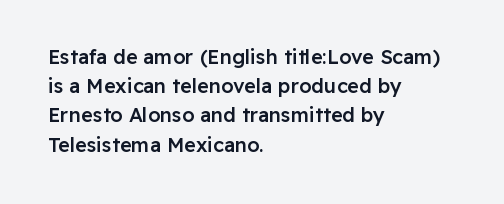
{"italic": "no", "bold": "semi", "underline": "no", "align": "left", "line_spacing": "normal", "line_spacing_ratio": 1.46, "letter_spacing": "normal", "letter_spacing_em": 0.0, "glyph_px": 20}
